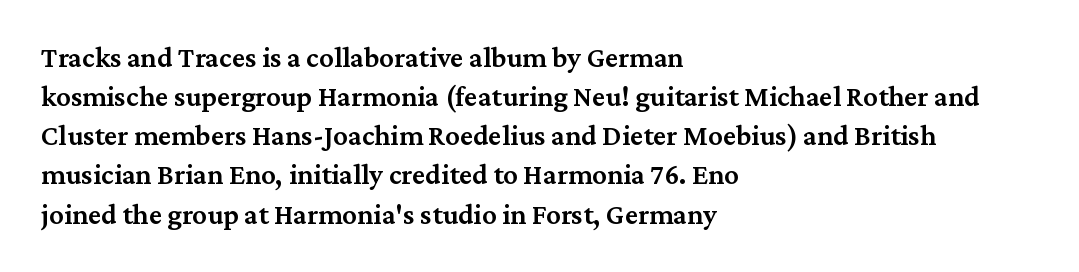
{"serif": "yes", "italic": "no", "bold": "semi", "weight": "semibold", "width": "normal", "stroke_contrast": "medium", "x_height": "medium", "monospaced": "no", "underline": "no", "align": "left", "line_spacing": "normal", "line_spacing_ratio": 1.35, "letter_spacing": "normal", "letter_spacing_em": 0.0, "glyph_px": 29}
